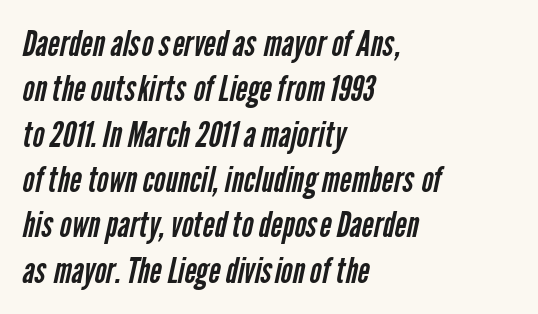
Q: Is the text bold? A: No.
Q: Is the typeface a serif or a sans-serif typeface? A: Sans-serif.
Q: Is the text underlined? A: No.
Q: How is the paragraph aligned? A: Left-aligned.
Q: Is the spacing between letters normal or unusually wide? A: Normal.
Q: Is the spacing between lines tight, normal or loose? A: Normal.
Q: Width (condensed, normal, or wide)? A: Condensed.
Q: Stroke contrast? A: Low.
Q: x-height? A: Medium.
Q: Monospaced? A: No.
